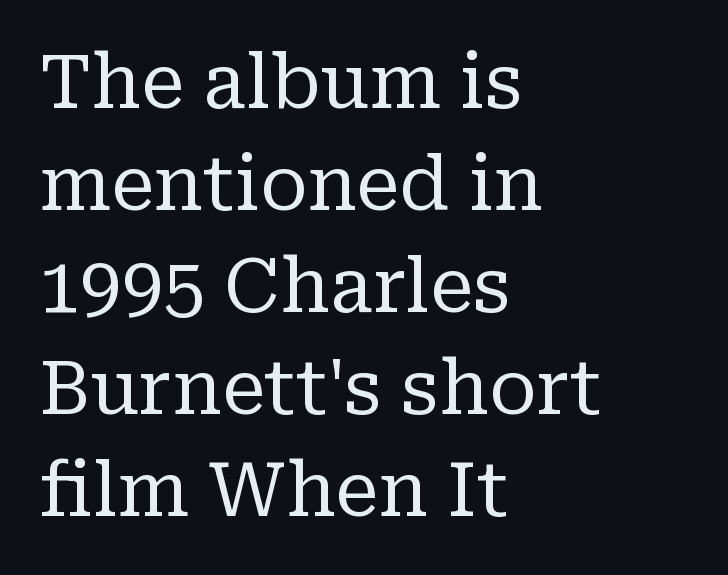
The image shows 74 px regular-weight serif type, upright; set left-aligned, normal line spacing (1.38x), normal letter spacing, not underlined; low stroke contrast and a medium x-height.
